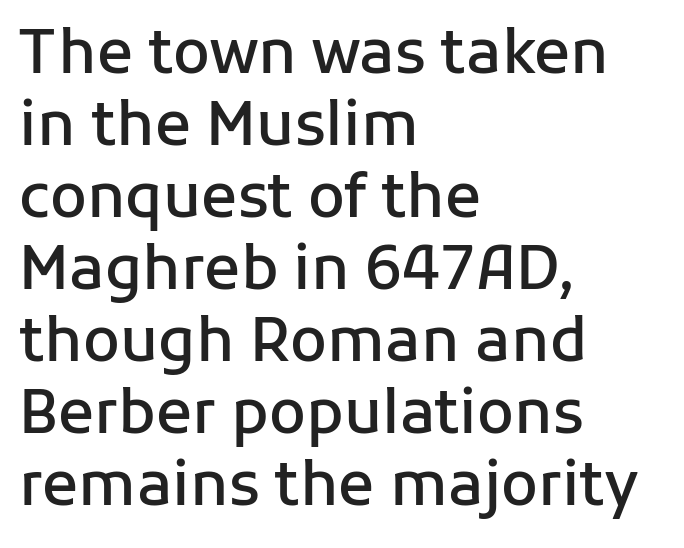
The image shows 60 px semibold sans-serif type, upright; set left-aligned, line spacing 1.2x, normal letter spacing, not underlined; low stroke contrast and a medium x-height.
